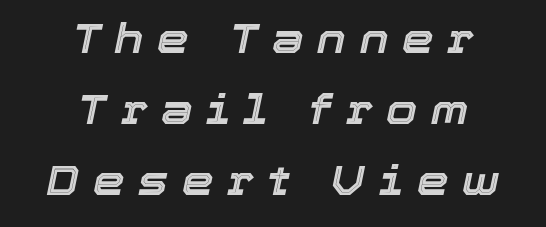
{"italic": "yes", "lean": "right", "slant_degrees": 12, "width": "normal", "x_height": "medium", "monospaced": "no", "underline": "no", "align": "center", "line_spacing_ratio": 1.78, "letter_spacing": "wide", "letter_spacing_em": 0.34, "glyph_px": 40}
